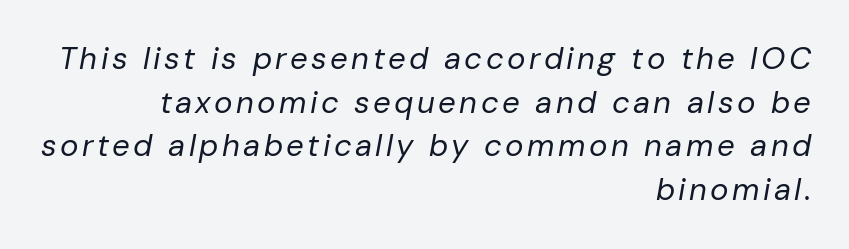
{"italic": "yes", "lean": "right", "slant_degrees": 10, "bold": "no", "weight": "regular", "width": "normal", "stroke_contrast": "low", "x_height": "medium", "monospaced": "no", "underline": "no", "align": "right", "line_spacing": "normal", "line_spacing_ratio": 1.41, "glyph_px": 31}
